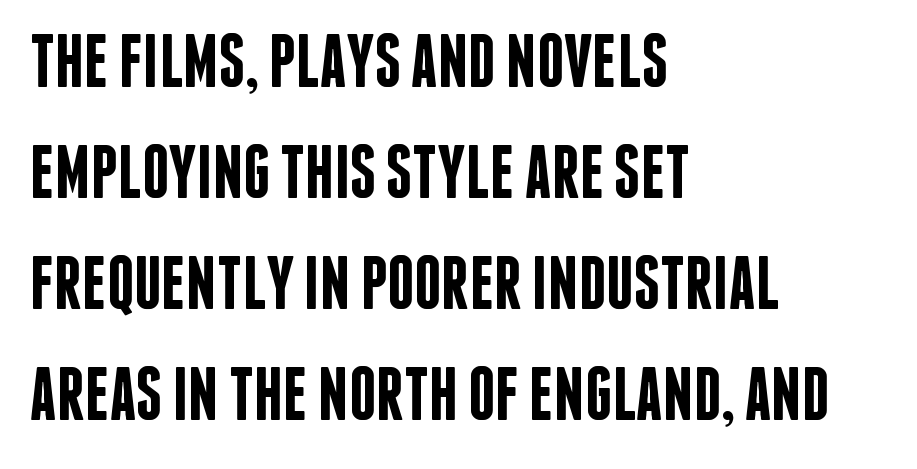
The specimen reads as upright at a glance. Short and long lines alike share a common starting point at left. The space between consecutive lines is moderate. How are the letters spaced? Ordinarily, with no added tracking.
